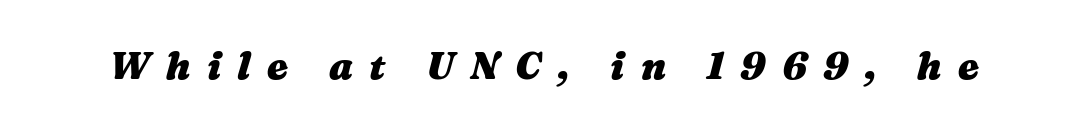
The image shows 38 px heavy, wide type, italic (leaning right); set unusually wide letter spacing (+0.43 em), not underlined; medium stroke contrast and a medium x-height.
